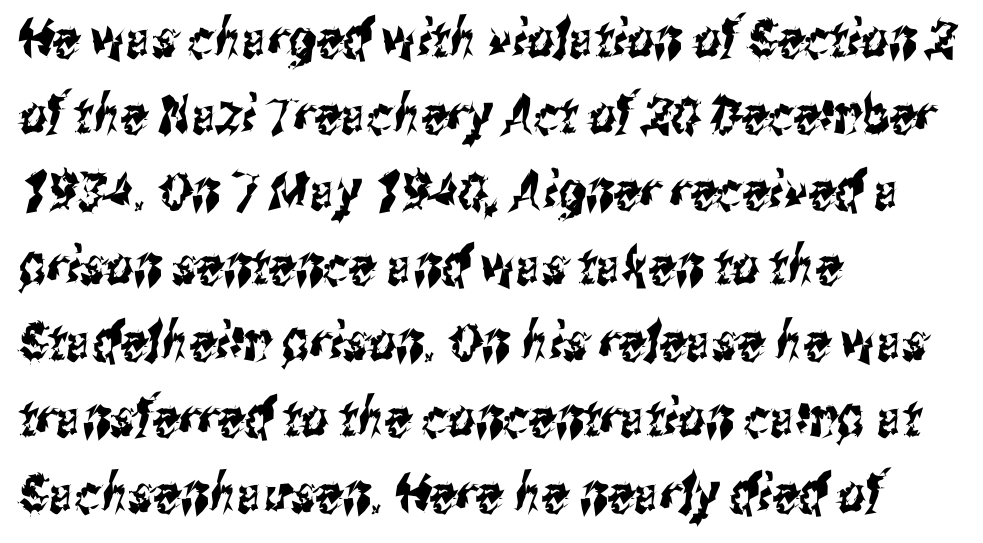
Q: Is the typeface a serif or a sans-serif typeface? A: Sans-serif.
Q: Is the text underlined? A: No.
Q: How is the paragraph aligned? A: Left-aligned.
Q: Is the spacing between letters normal or unusually wide? A: Normal.
Q: Is the spacing between lines tight, normal or loose? A: Normal.
Q: Width (condensed, normal, or wide)? A: Condensed.
Q: Stroke contrast? A: Medium.
Q: x-height? A: Medium.
Q: Monospaced? A: No.
